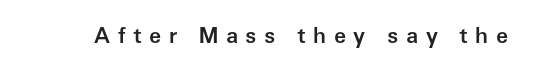
Q: Is the text bold? A: Semi-bold.
Q: Is the text italic (slanted)? A: No, it is upright.
Q: Is the text underlined? A: No.
Q: Is the spacing between letters normal or unusually wide? A: Unusually wide.
